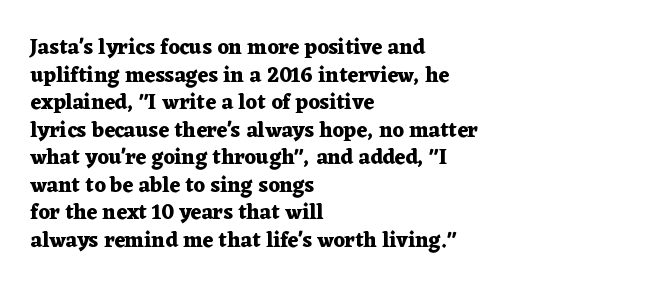
{"italic": "no", "bold": "yes", "underline": "no", "align": "left", "line_spacing": "normal", "line_spacing_ratio": 1.31, "letter_spacing": "normal", "letter_spacing_em": 0.0, "glyph_px": 21}
